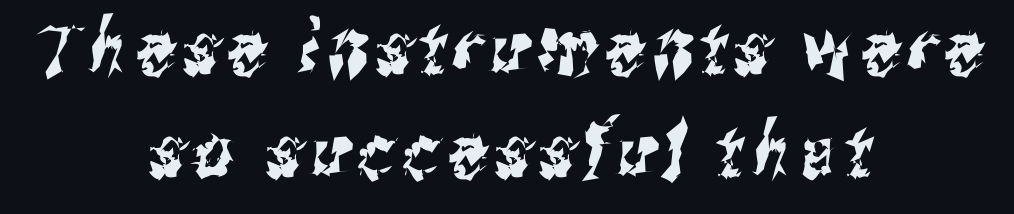
The designer left line spacing at the default. A typesetter would call this proportional, since set widths differ per character. No word sits above an underline. A sans-serif font was chosen for this passage. Centered paragraph, ragged on both sides.
